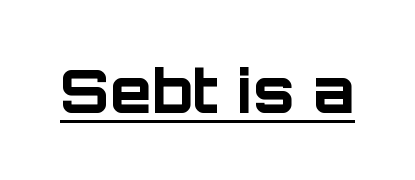
The image shows 60 px bold sans-serif type, upright; set normal letter spacing, underlined; low stroke contrast and a large x-height.
